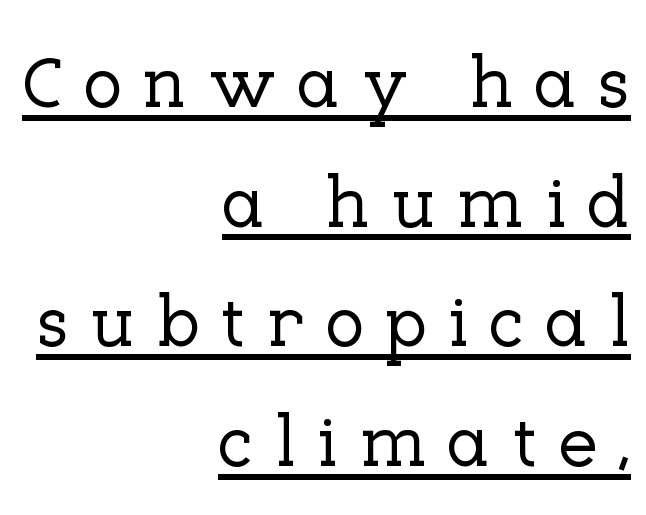
The image shows 73 px serif type, upright; set right-aligned, normal line spacing (1.64x), unusually wide letter spacing (+0.28 em), underlined; low stroke contrast and a medium x-height.
